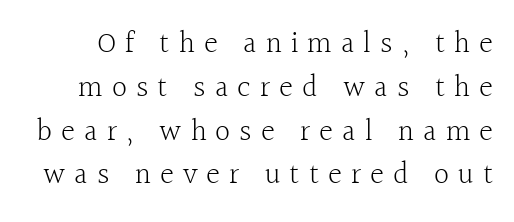
Note the varied advance widths — an 'i' is clearly narrower than an 'm'. The words here are not underlined. These lines have a slow, spaced-out rhythm from letter to letter. Vertical stems look standard width or narrower in stroke. These lines were composed using upright roman letters.
